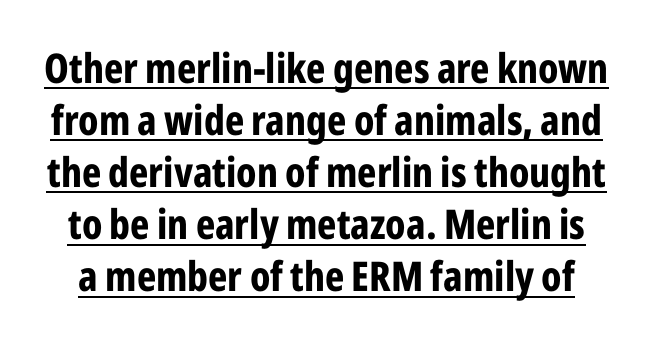
Q: Is the text bold? A: Yes.
Q: Is the text italic (slanted)? A: No, it is upright.
Q: Is the typeface a serif or a sans-serif typeface? A: Sans-serif.
Q: Is the text underlined? A: Yes.
Q: Is the spacing between letters normal or unusually wide? A: Normal.
Q: Is the spacing between lines tight, normal or loose? A: Normal.
Q: Width (condensed, normal, or wide)? A: Condensed.
Q: Stroke contrast? A: Low.
Q: x-height? A: Medium.
Q: Monospaced? A: No.
